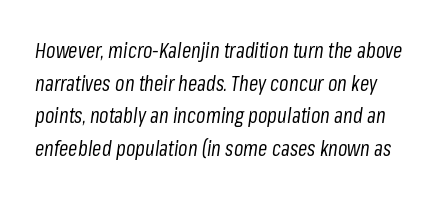
Q: Is the text bold? A: No.
Q: Is the text italic (slanted)? A: Yes, it leans right by about 8 degrees.
Q: Is the text underlined? A: No.
Q: Is the spacing between letters normal or unusually wide? A: Normal.
Q: Is the spacing between lines tight, normal or loose? A: Normal.
